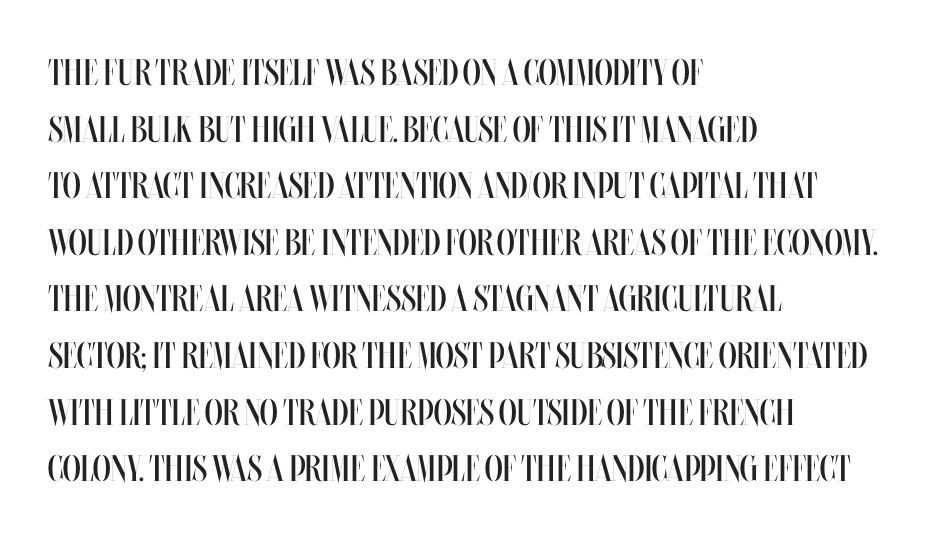
{"italic": "no", "bold": "no", "weight": "regular", "width": "condensed", "stroke_contrast": "medium", "x_height": "large", "monospaced": "no", "underline": "no", "align": "left", "line_spacing": "normal", "line_spacing_ratio": 1.53, "letter_spacing": "normal", "letter_spacing_em": 0.0, "glyph_px": 37}
